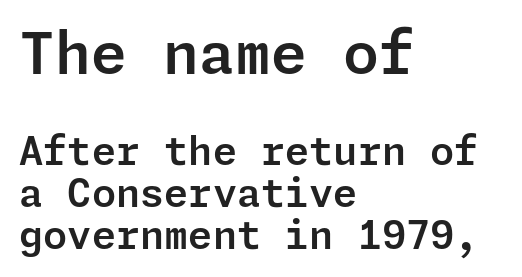
{"serif": "no", "italic": "no", "width": "normal", "stroke_contrast": "low", "x_height": "medium", "underline": "no", "align": "left", "line_spacing": "tight", "line_spacing_ratio": 1.08, "letter_spacing": "normal", "letter_spacing_em": 0.0, "larger_block": "first", "size_ratio": 1.49, "glyph_px": 58}
